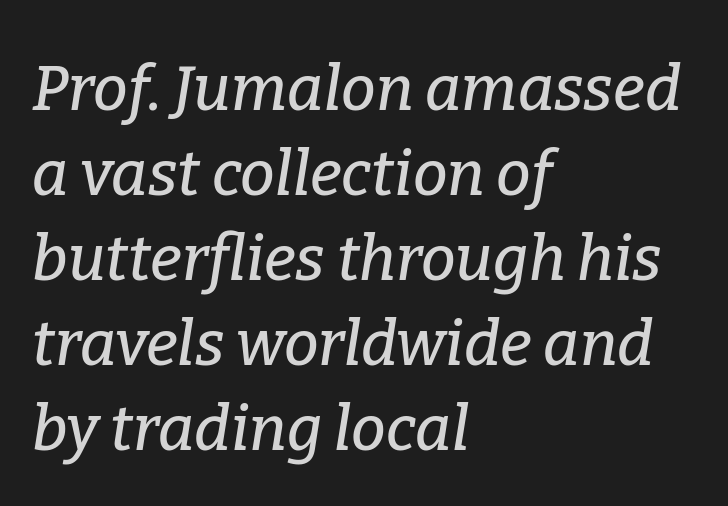
Horizontal alignment here is leftward, the default for most running prose. The rendering uses natural spacing where letterforms have individual widths. What stands out about the letter spacing? Nothing — it is the standard amount. Does the lettering tilt? It does — this is italic. Interline gaps are of average width in this sample.
